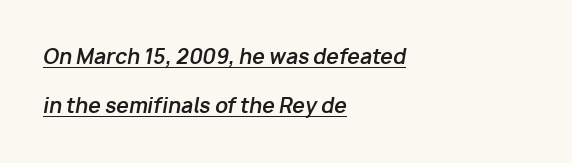
Q: Is the text bold? A: Yes.
Q: Is the text italic (slanted)? A: Yes, it leans right by about 10 degrees.
Q: Is the text underlined? A: Yes.
Q: How is the paragraph aligned? A: Left-aligned.
Q: Is the spacing between letters normal or unusually wide? A: Normal.
Q: Is the spacing between lines tight, normal or loose? A: Loose.
